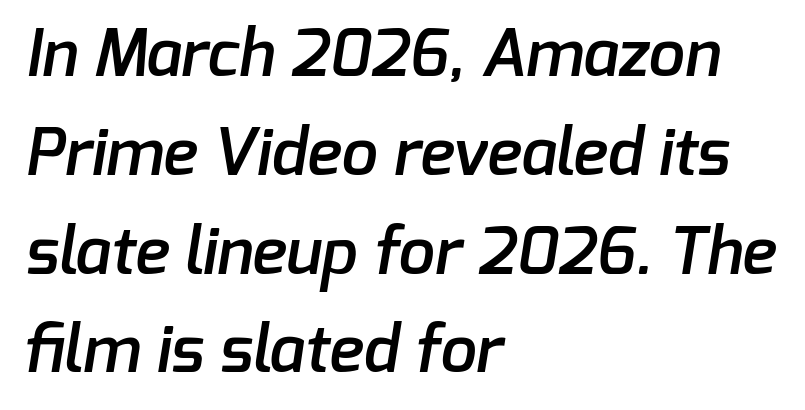
{"serif": "no", "bold": "semi", "weight": "semibold", "width": "normal", "stroke_contrast": "low", "x_height": "medium", "monospaced": "no", "underline": "no", "align": "left", "line_spacing": "normal", "line_spacing_ratio": 1.52, "letter_spacing": "normal", "letter_spacing_em": 0.0, "glyph_px": 65}
